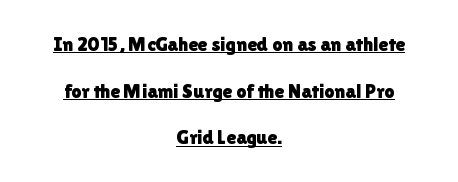
{"italic": "no", "underline": "yes", "align": "center", "line_spacing": "loose", "line_spacing_ratio": 2.33, "letter_spacing": "normal", "letter_spacing_em": 0.0, "glyph_px": 20}
